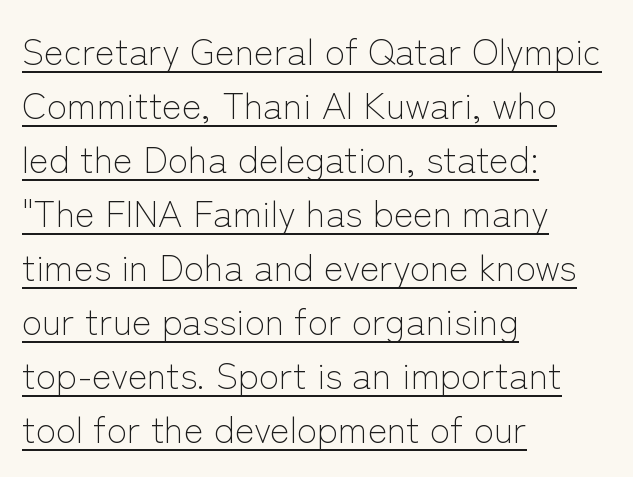
{"serif": "no", "italic": "no", "bold": "no", "weight": "light", "width": "normal", "stroke_contrast": "low", "x_height": "medium", "monospaced": "no", "underline": "yes", "align": "left", "line_spacing": "normal", "line_spacing_ratio": 1.46, "letter_spacing": "normal", "letter_spacing_em": 0.0, "glyph_px": 37}
